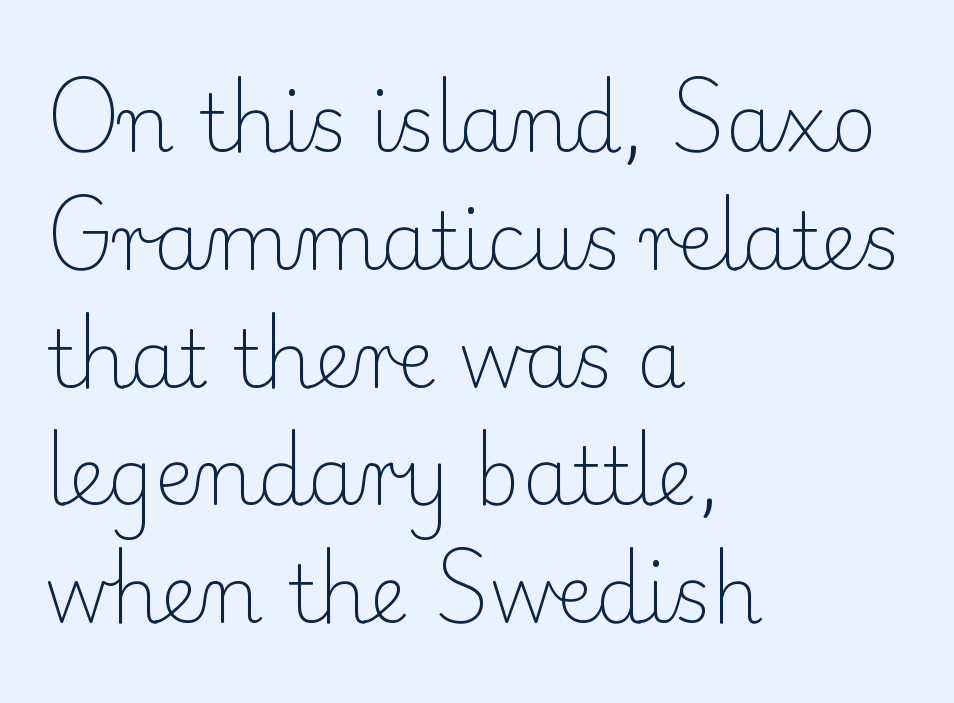
{"serif": "yes", "italic": "no", "bold": "no", "weight": "light", "width": "normal", "stroke_contrast": "low", "x_height": "small", "monospaced": "no", "underline": "no", "align": "left", "line_spacing": "normal", "line_spacing_ratio": 1.51, "letter_spacing": "normal", "letter_spacing_em": 0.0, "glyph_px": 78}
